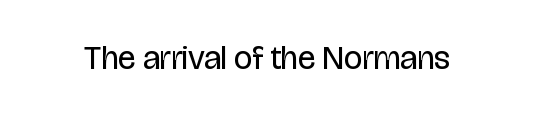
The image shows 33 px regular-weight, condensed sans-serif type, upright; set normal letter spacing, not underlined; low stroke contrast and a large x-height.
